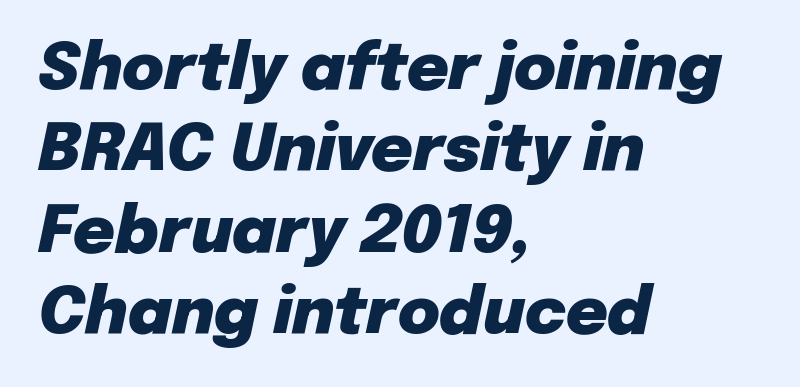
{"italic": "yes", "lean": "right", "slant_degrees": 12, "bold": "yes", "weight": "heavy", "width": "normal", "stroke_contrast": "low", "x_height": "medium", "monospaced": "no", "underline": "no", "align": "left", "line_spacing": "normal", "line_spacing_ratio": 1.27, "letter_spacing": "normal", "letter_spacing_em": 0.0, "glyph_px": 64}
